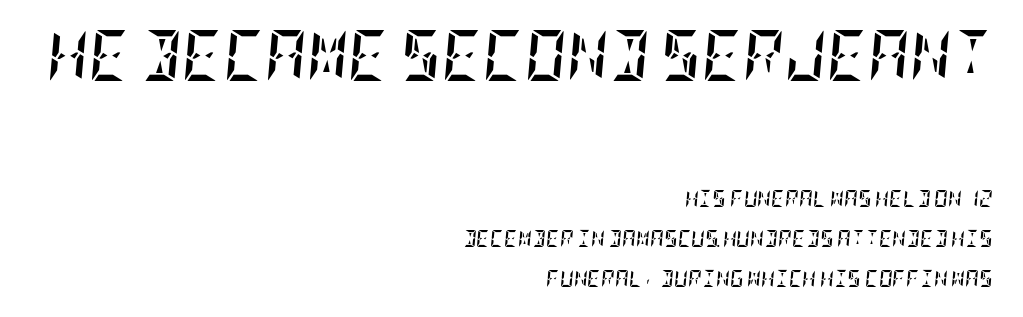
Which of the two is more prominent by size? The first, at the top. The text block is weighted toward the right margin, trailing off unevenly leftward. Interline gaps are noticeably wide in this sample. The type is set solid horizontally, with unmodified tracking.
